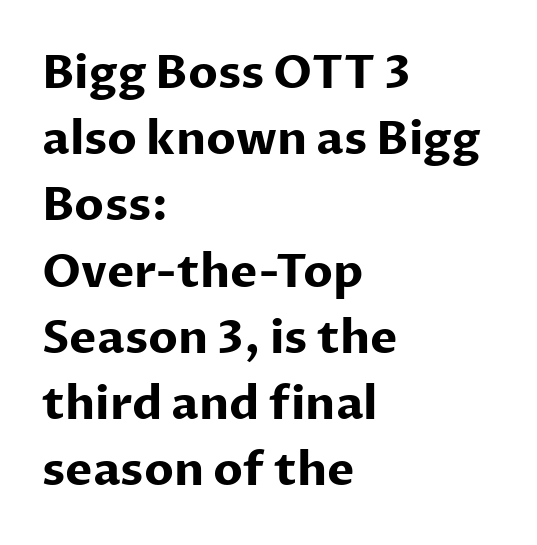
{"serif": "no", "italic": "no", "bold": "yes", "weight": "bold", "width": "normal", "stroke_contrast": "low", "x_height": "medium", "monospaced": "no", "underline": "no", "align": "left", "line_spacing": "normal", "line_spacing_ratio": 1.44, "letter_spacing": "normal", "letter_spacing_em": 0.0, "glyph_px": 46}
